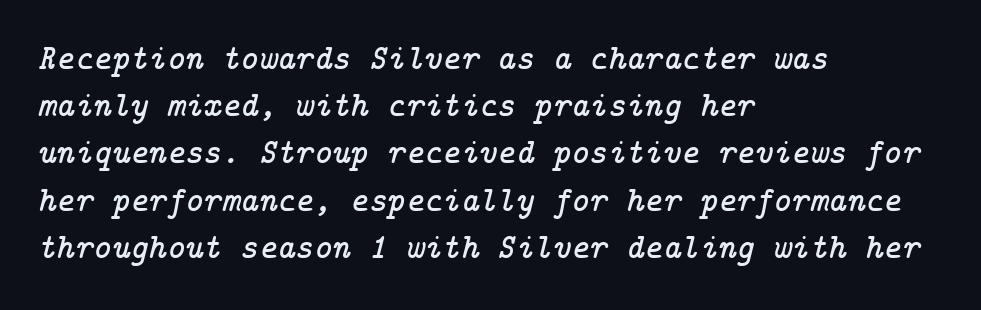
{"serif": "yes", "italic": "yes", "lean": "right", "slant_degrees": 14, "width": "normal", "stroke_contrast": "low", "x_height": "medium", "underline": "no", "align": "left", "line_spacing": "normal", "line_spacing_ratio": 1.35, "letter_spacing": "normal", "letter_spacing_em": 0.0, "glyph_px": 35}
